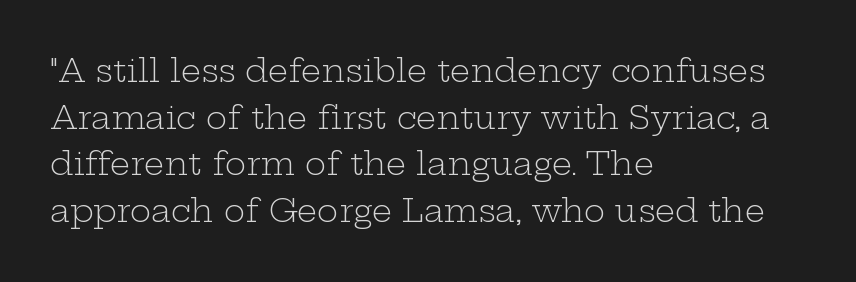
{"serif": "yes", "italic": "no", "bold": "no", "weight": "light", "width": "wide", "stroke_contrast": "low", "x_height": "medium", "monospaced": "no", "underline": "no", "align": "left", "line_spacing": "normal", "line_spacing_ratio": 1.46, "letter_spacing": "normal", "letter_spacing_em": 0.0, "glyph_px": 32}
